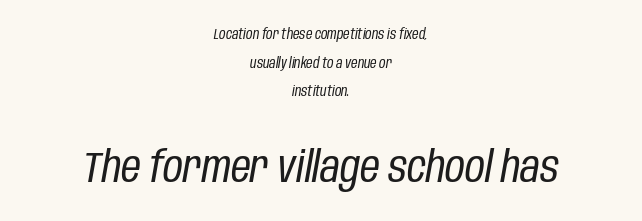
Q: Is the text bold? A: No.
Q: Is the text italic (slanted)? A: Yes, it leans right by about 10 degrees.
Q: Is the text underlined? A: No.
Q: How is the paragraph aligned? A: Centered.
Q: Is the spacing between letters normal or unusually wide? A: Normal.
Q: Is the spacing between lines tight, normal or loose? A: Loose.
Q: Which block of text is set in a larger size, the first (top) or the second (bottom)? A: The second (bottom) one.
Q: Width (condensed, normal, or wide)? A: Condensed.
Q: Stroke contrast? A: Low.
Q: x-height? A: Large.
Q: Monospaced? A: No.
